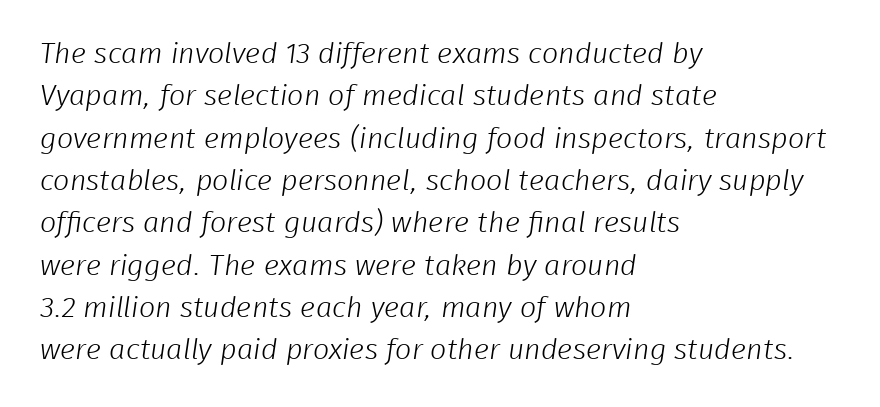
{"serif": "no", "bold": "no", "weight": "light", "width": "normal", "stroke_contrast": "low", "x_height": "medium", "monospaced": "no", "underline": "no", "align": "left", "line_spacing": "normal", "line_spacing_ratio": 1.46, "letter_spacing": "normal", "letter_spacing_em": 0.0, "glyph_px": 29}
